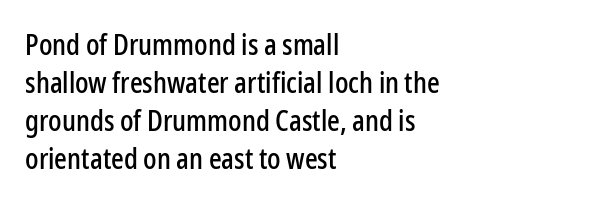
{"serif": "no", "italic": "no", "width": "condensed", "stroke_contrast": "low", "x_height": "medium", "monospaced": "no", "underline": "no", "align": "left", "line_spacing": "normal", "line_spacing_ratio": 1.36, "letter_spacing": "normal", "letter_spacing_em": 0.0, "glyph_px": 28}
